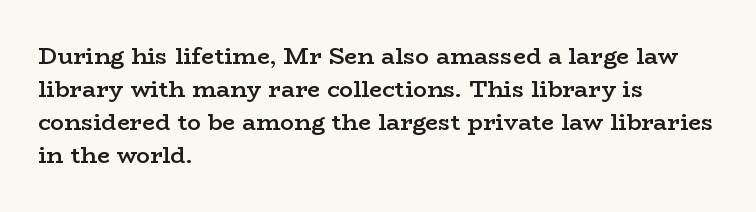
Default kerning and tracking; the words read as compact shapes. Quick note: interline space is typical. This rendering features lettering with no underline. Left-aligned paragraph, ragged on the right. The strokes are fattened partway — semibold, not bold. Italic: no, the glyphs are upright roman.
